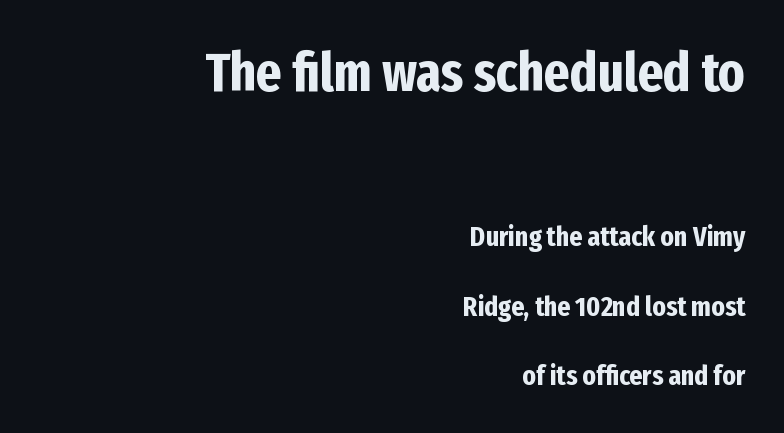
Ascenders rise straight up at ninety degrees. How heavy is the stroke? Heavy — this is a bold. Reading down the column, the eye jumps a long way to each next line. The paragraph has a hard right edge and a soft left edge. The words here are not underlined.
